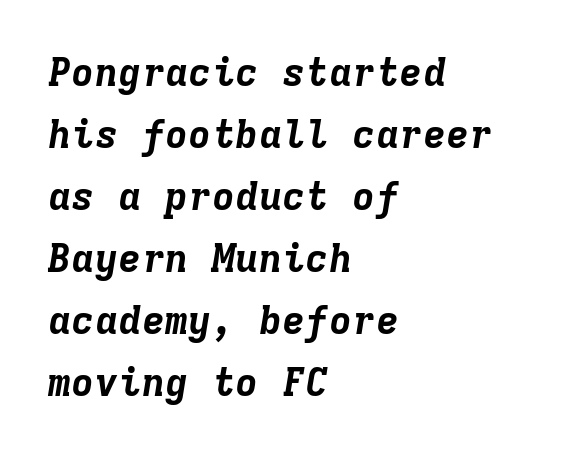
Q: Is the text bold? A: Yes.
Q: Is the text italic (slanted)? A: Yes, it leans right by about 9 degrees.
Q: Is the text underlined? A: No.
Q: How is the paragraph aligned? A: Left-aligned.
Q: Is the spacing between letters normal or unusually wide? A: Normal.
Q: Is the spacing between lines tight, normal or loose? A: Normal.
Q: Width (condensed, normal, or wide)? A: Normal.
Q: Stroke contrast? A: Low.
Q: x-height? A: Medium.
Q: Monospaced? A: Yes.
